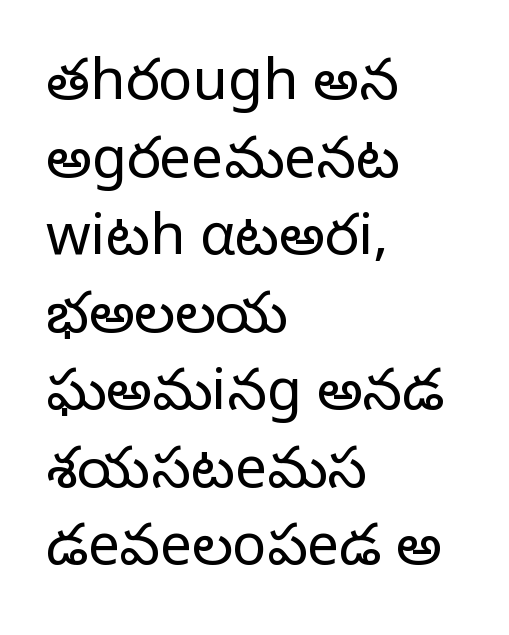
Q: Is the text bold? A: No.
Q: Is the text italic (slanted)? A: No, it is upright.
Q: Is the typeface a serif or a sans-serif typeface? A: Sans-serif.
Q: Is the text underlined? A: No.
Q: How is the paragraph aligned? A: Left-aligned.
Q: Is the spacing between letters normal or unusually wide? A: Normal.
Q: Is the spacing between lines tight, normal or loose? A: Normal.
Q: Width (condensed, normal, or wide)? A: Normal.
Q: Stroke contrast? A: Low.
Q: x-height? A: Medium.
Q: Monospaced? A: No.
